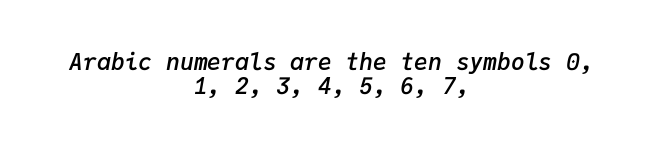
Quick note: interline space is minimal. The rendering positions every line midway between the sides. Each word holds together tightly as a unit, with standard inter-letter gaps. Notice how the stems are inclined rather than vertical — that's the hallmark of italics. The letters are semibold — heavier than regular but short of a full bold. Words float on clear page, feet unadorned.
